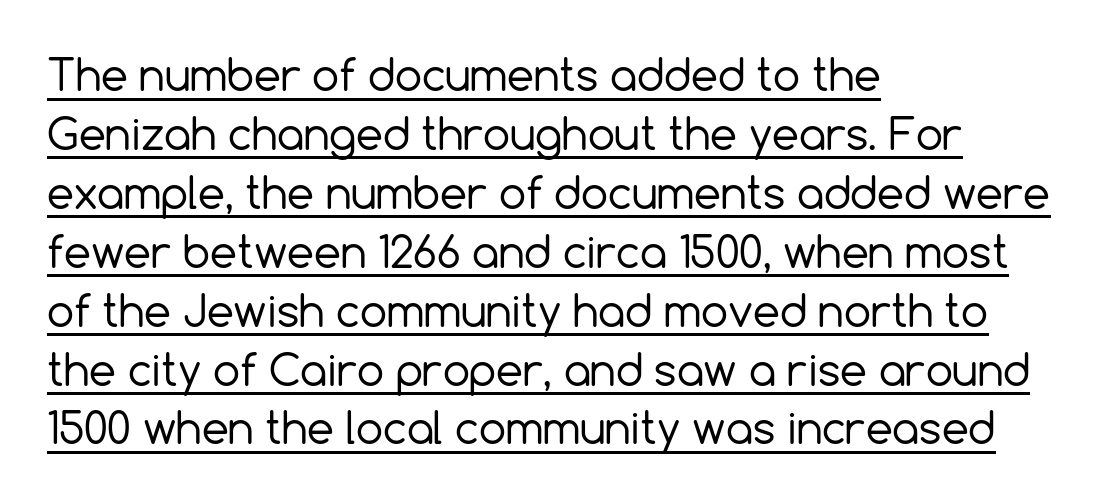
Q: Is the text bold? A: No.
Q: Is the text italic (slanted)? A: No, it is upright.
Q: Is the typeface a serif or a sans-serif typeface? A: Sans-serif.
Q: Is the text underlined? A: Yes.
Q: How is the paragraph aligned? A: Left-aligned.
Q: Is the spacing between letters normal or unusually wide? A: Normal.
Q: Is the spacing between lines tight, normal or loose? A: Normal.
Q: Width (condensed, normal, or wide)? A: Normal.
Q: x-height? A: Medium.
Q: Monospaced? A: No.
